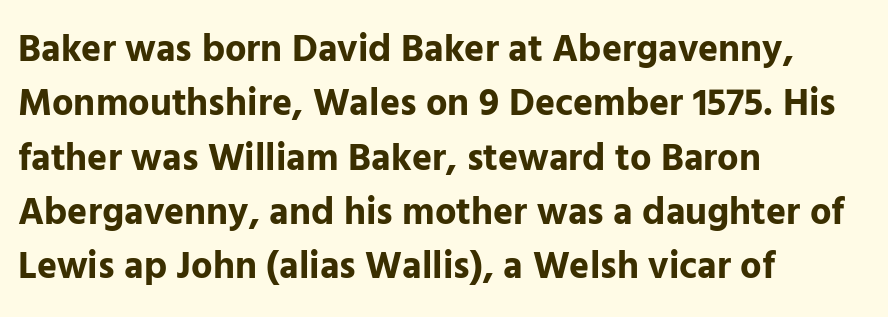
Q: Is the text bold? A: Yes.
Q: Is the text italic (slanted)? A: No, it is upright.
Q: Is the typeface a serif or a sans-serif typeface? A: Sans-serif.
Q: Is the text underlined? A: No.
Q: How is the paragraph aligned? A: Left-aligned.
Q: Is the spacing between letters normal or unusually wide? A: Normal.
Q: Is the spacing between lines tight, normal or loose? A: Normal.
Q: Width (condensed, normal, or wide)? A: Normal.
Q: Stroke contrast? A: Low.
Q: x-height? A: Medium.
Q: Monospaced? A: No.
